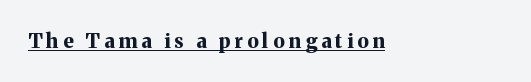
{"italic": "no", "bold": "yes", "underline": "yes", "letter_spacing": "wide", "letter_spacing_em": 0.21, "glyph_px": 20}
